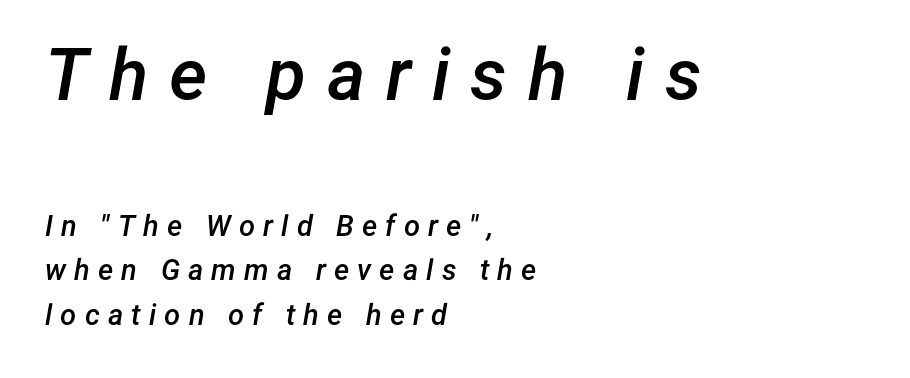
The image shows 73 px semibold type, italic (leaning right); set left-aligned, normal line spacing (1.52x), unusually wide letter spacing (+0.28 em), not underlined; the first (top) block is 2.52x larger; low stroke contrast and a medium x-height.
